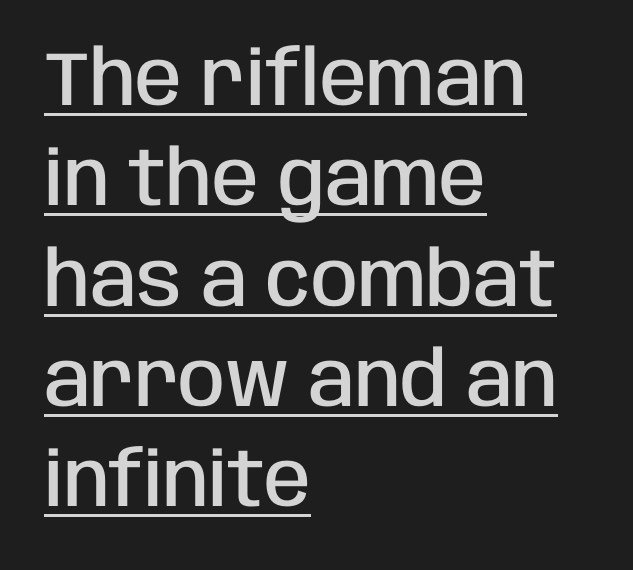
{"serif": "no", "italic": "no", "bold": "semi", "weight": "semibold", "width": "condensed", "stroke_contrast": "low", "x_height": "large", "monospaced": "no", "underline": "yes", "align": "left", "line_spacing": "normal", "line_spacing_ratio": 1.32, "letter_spacing": "normal", "letter_spacing_em": 0.0, "glyph_px": 76}
